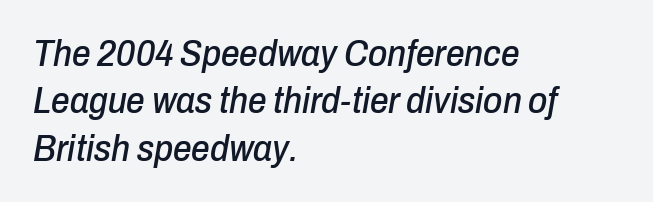
Q: Is the text italic (slanted)? A: Yes, it leans right by about 10 degrees.
Q: Is the text underlined? A: No.
Q: How is the paragraph aligned? A: Left-aligned.
Q: Is the spacing between letters normal or unusually wide? A: Normal.
Q: Is the spacing between lines tight, normal or loose? A: Normal.
Q: Width (condensed, normal, or wide)? A: Condensed.
Q: Stroke contrast? A: Low.
Q: x-height? A: Medium.
Q: Monospaced? A: No.
